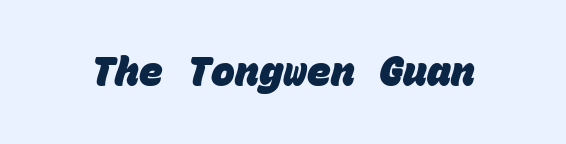
The image shows 40 px heavy sans-serif type, monospaced; set normal letter spacing, not underlined; low stroke contrast and a large x-height.
